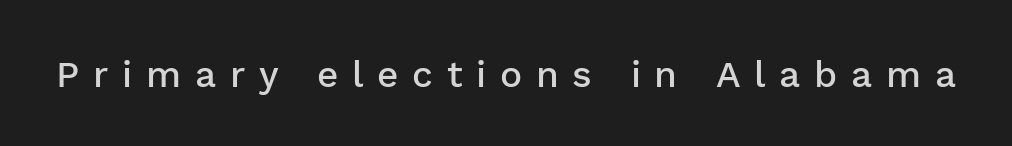
The typography opts for an upright posture over an oblique one. Letter spacing: wide. Lines of text with bare space underneath. The letters advance in unequal steps, a hallmark of proportional type. These lines are composed in type without serifs.
